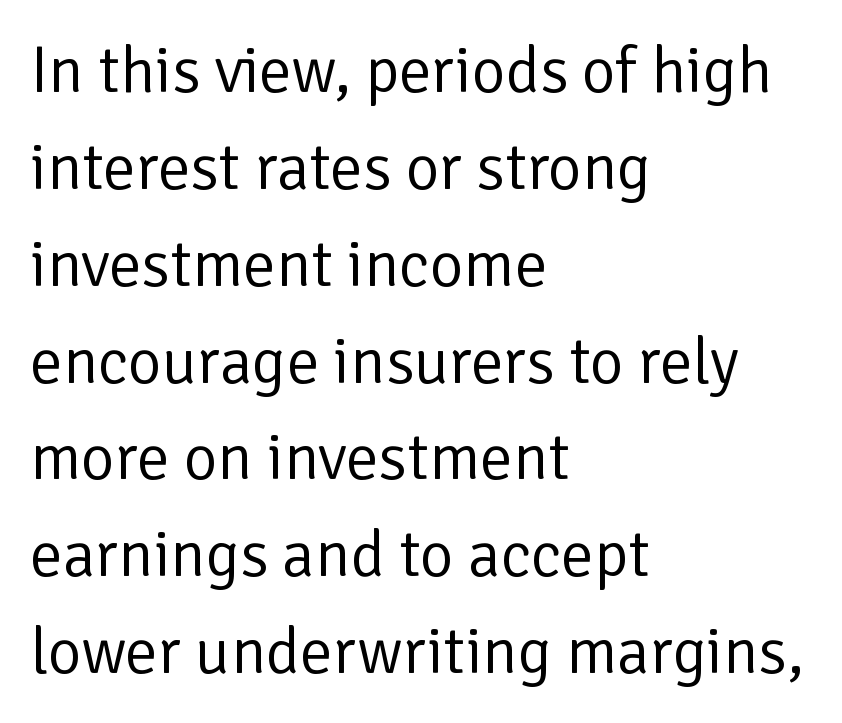
{"serif": "no", "italic": "no", "bold": "no", "weight": "regular", "width": "normal", "stroke_contrast": "low", "x_height": "medium", "monospaced": "no", "underline": "no", "align": "left", "line_spacing": "normal", "line_spacing_ratio": 1.49, "letter_spacing": "normal", "letter_spacing_em": 0.0, "glyph_px": 65}
